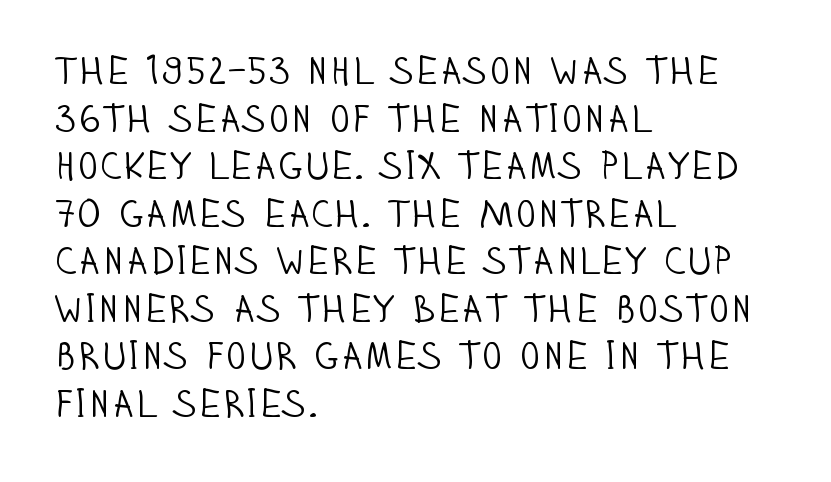
{"serif": "no", "italic": "no", "bold": "no", "weight": "light", "width": "condensed", "stroke_contrast": "low", "x_height": "large", "monospaced": "no", "underline": "no", "align": "left", "line_spacing_ratio": 1.22, "letter_spacing": "normal", "letter_spacing_em": 0.0, "glyph_px": 39}
